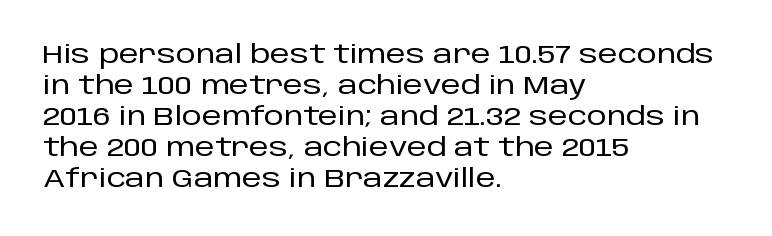
The image shows 25 px text type, upright; set left-aligned, line spacing 1.24x, normal letter spacing, not underlined.
